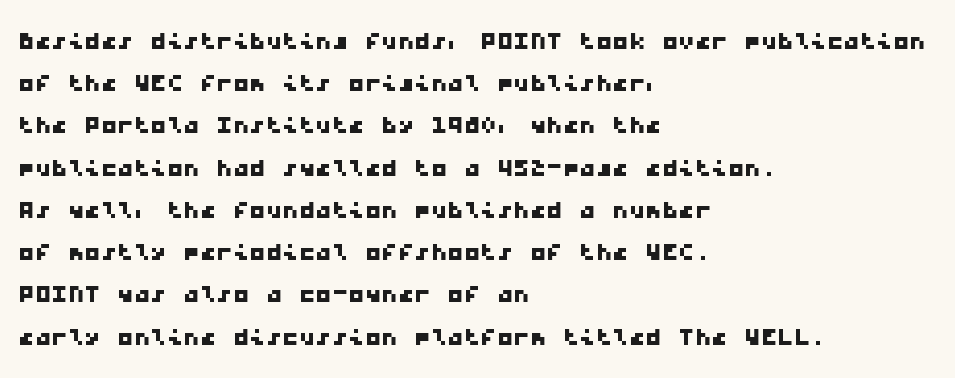
The image shows 33 px wide sans-serif type, monospaced; set left-aligned, normal line spacing (1.28x), normal letter spacing, not underlined; low stroke contrast and a medium x-height.
